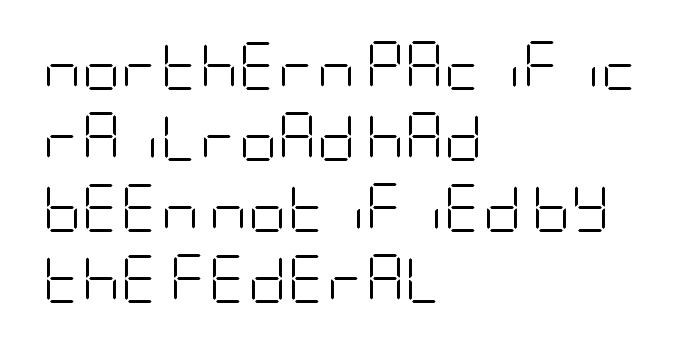
The image shows 48 px light, condensed sans-serif type, upright; set left-aligned, normal line spacing (1.48x), normal letter spacing, not underlined; low stroke contrast and a large x-height.
